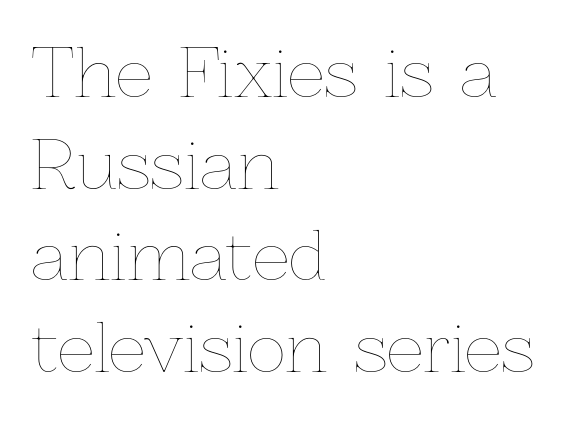
{"italic": "no", "bold": "no", "weight": "thin", "width": "normal", "stroke_contrast": "low", "x_height": "medium", "monospaced": "no", "underline": "no", "align": "left", "line_spacing": "normal", "line_spacing_ratio": 1.39, "letter_spacing": "normal", "letter_spacing_em": 0.0, "glyph_px": 66}
